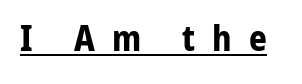
Notice how thick the strokes are: this is what a full bold looks like. Does the type have serifs? No, each stem ends abruptly. The face used here is proportionally spaced, like ordinary book or web type. Is the letter spacing exaggerated? Yes — the characters are pushed far apart.
